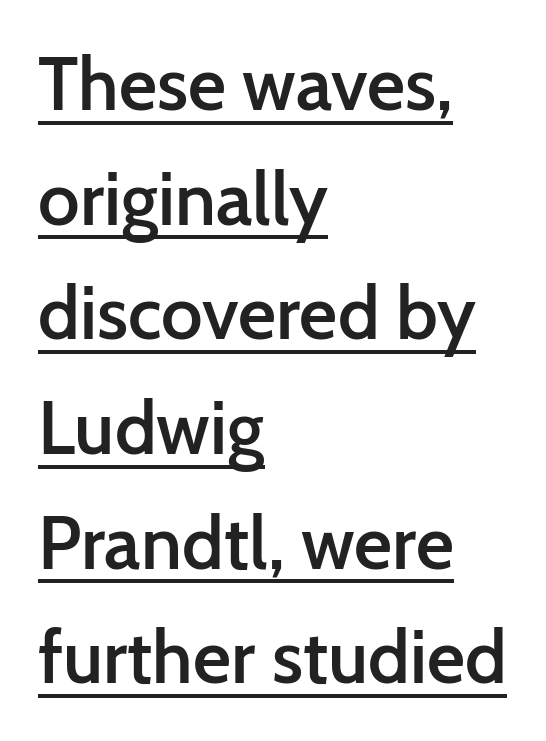
No italicization has been applied; the sample stays upright. One-word summary of the alignment: left. Note the varied advance widths — an 'i' is clearly narrower than an 'm'. These lines sit exactly where default settings would place them. Honestly, the letter spacing is just normal — you wouldn't notice it. Weight check: semibold — heavier than regular, not quite bold.
